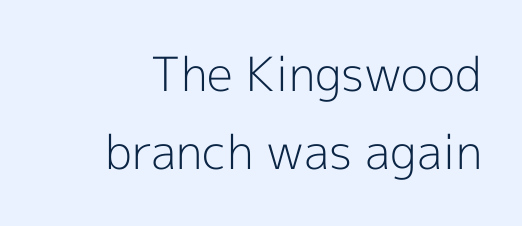
The image shows 47 px light sans-serif type, upright; set normal line spacing (1.67x), normal letter spacing, not underlined; a medium x-height.
